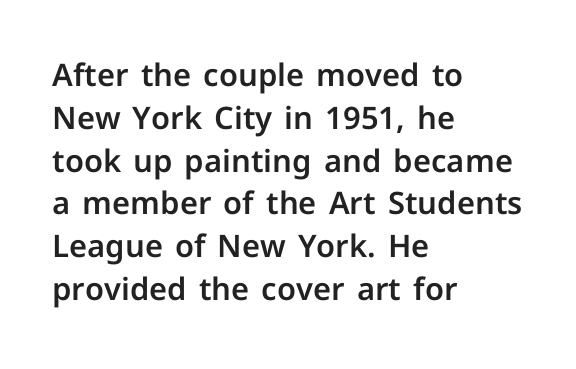
{"serif": "no", "italic": "no", "width": "normal", "stroke_contrast": "low", "x_height": "medium", "monospaced": "no", "underline": "no", "align": "left", "line_spacing": "normal", "line_spacing_ratio": 1.38, "letter_spacing": "normal", "letter_spacing_em": 0.0, "glyph_px": 31}
